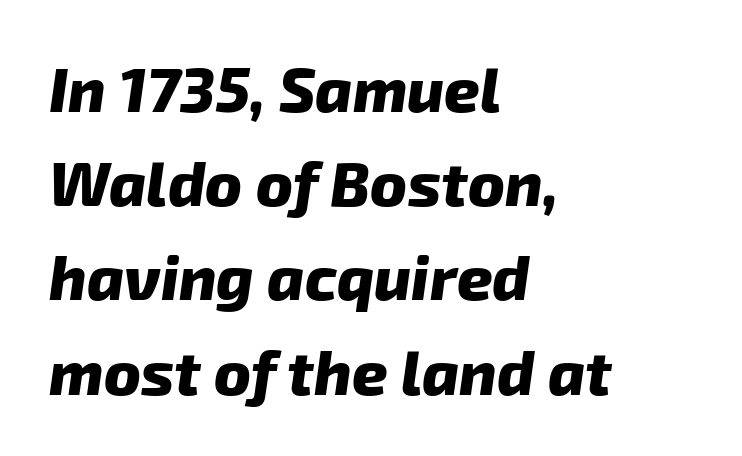
Letter spacing: default. Typeset ragged right — the left edge is the straight one. No word sits above an underline. Does the type have serifs? No, each stem ends abruptly.
